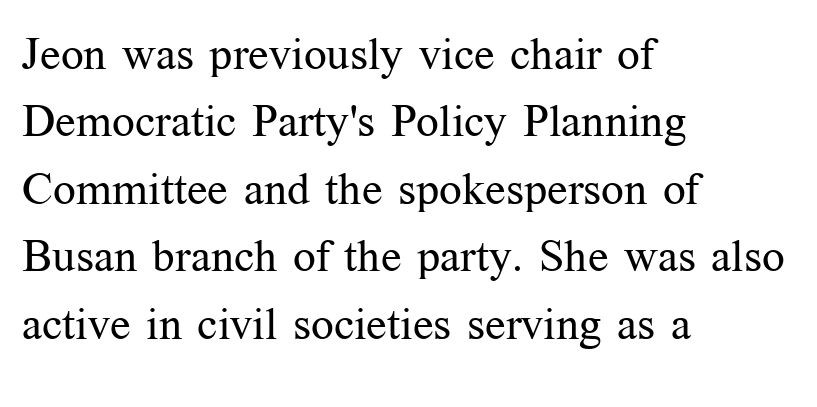
Q: Is the text bold? A: No.
Q: Is the text italic (slanted)? A: No, it is upright.
Q: Is the typeface a serif or a sans-serif typeface? A: Serif.
Q: Is the text underlined? A: No.
Q: How is the paragraph aligned? A: Left-aligned.
Q: Is the spacing between letters normal or unusually wide? A: Normal.
Q: Is the spacing between lines tight, normal or loose? A: Normal.
Q: Width (condensed, normal, or wide)? A: Normal.
Q: Stroke contrast? A: Medium.
Q: x-height? A: Medium.
Q: Monospaced? A: No.
